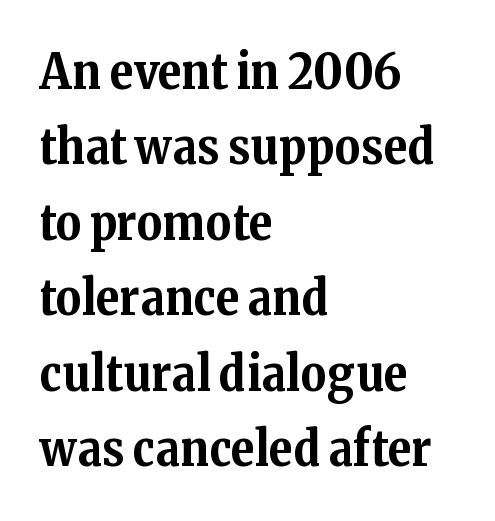
{"serif": "yes", "italic": "no", "bold": "yes", "weight": "bold", "width": "normal", "stroke_contrast": "medium", "x_height": "medium", "monospaced": "no", "underline": "no", "align": "left", "line_spacing": "normal", "line_spacing_ratio": 1.54, "letter_spacing": "normal", "letter_spacing_em": 0.0, "glyph_px": 49}
